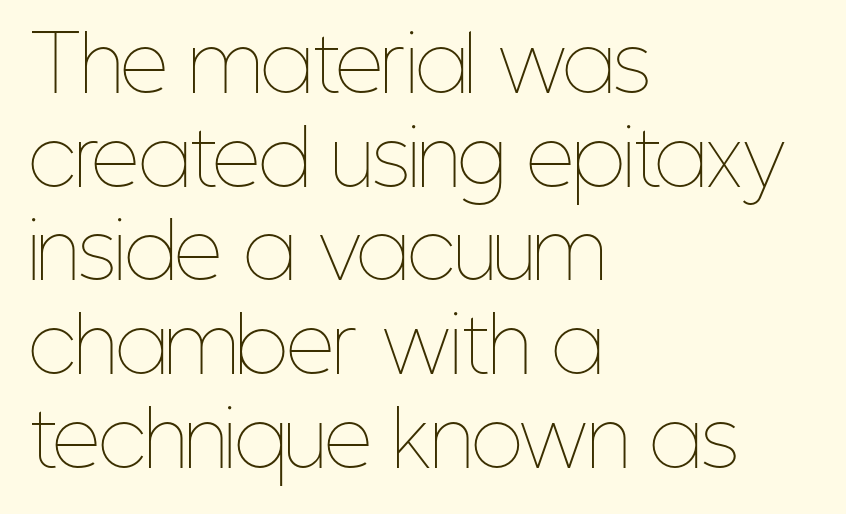
The image shows 75 px thin, condensed type, upright; set left-aligned, normal line spacing (1.25x), normal letter spacing, not underlined; low stroke contrast and a medium x-height.
